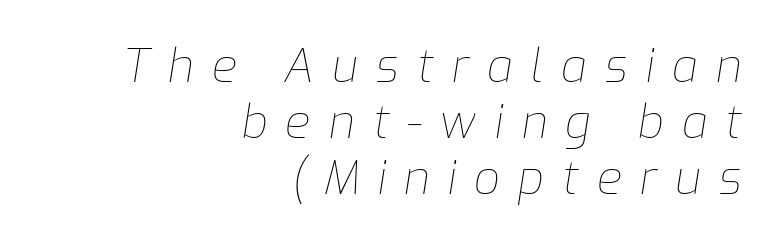
Caption: multi-line text, flush right, ragged left. Does extra space separate the letters? Yes, quite a lot of it. Glance below the letters and you will spot only blank space. The font is comparable to plain body text, perhaps lighter.
